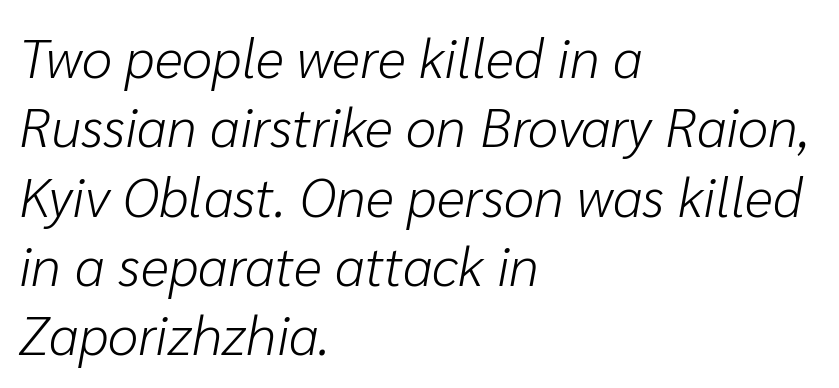
{"italic": "yes", "lean": "right", "slant_degrees": 10, "bold": "no", "weight": "light", "width": "normal", "stroke_contrast": "low", "x_height": "medium", "monospaced": "no", "underline": "no", "align": "left", "line_spacing": "normal", "line_spacing_ratio": 1.26, "letter_spacing": "normal", "letter_spacing_em": 0.0, "glyph_px": 55}
